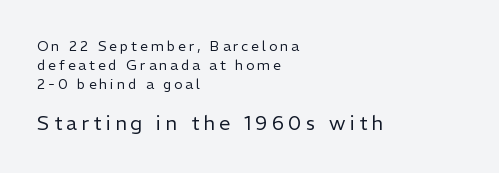
Leading matches the norm, producing a regular column. A typesetter would call this heavily tracked-out type. The font's upright variant was chosen for this text. Weight: in the light-to-regular range. The strip under each line holds only bare page.
